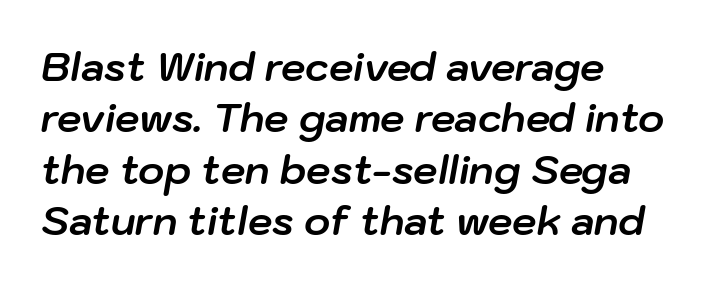
The image shows 39 px bold type, italic (leaning right); set left-aligned, normal line spacing (1.32x), normal letter spacing, not underlined; low stroke contrast and a medium x-height.
